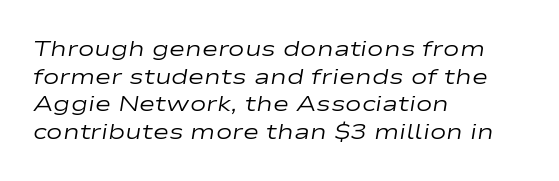
This sample keeps an unexceptional amount of space between lines. The lines are quadded left. Weight class: somewhere from thin through regular. The letterforms sit shoulder to shoulder at normal distance. A bare baseline throughout the passage. Looking at the ascenders, they clearly lean.
